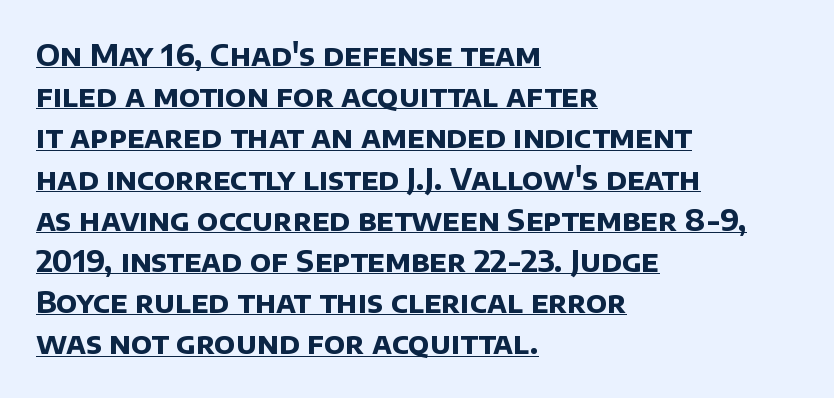
I'd call this a sans setting — the letters go barefoot. You could not count columns in this text — the font is proportionally spaced. Heavy, bold letterforms. This rendering leaves character spacing at its baseline value.
